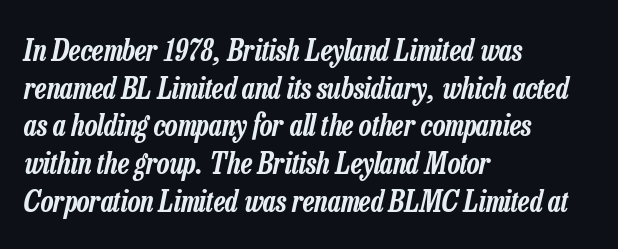
{"italic": "yes", "lean": "right", "slant_degrees": 13, "width": "condensed", "stroke_contrast": "low", "x_height": "medium", "monospaced": "no", "underline": "no", "align": "left", "line_spacing": "normal", "line_spacing_ratio": 1.3, "letter_spacing": "normal", "letter_spacing_em": 0.0, "glyph_px": 29}
